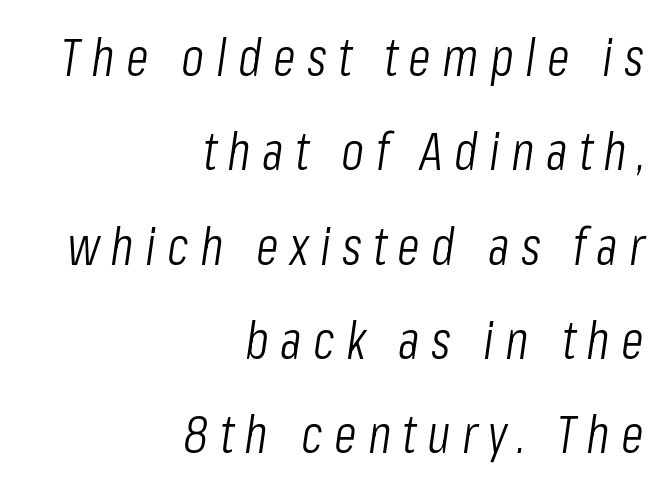
{"italic": "yes", "lean": "right", "slant_degrees": 8, "bold": "no", "weight": "light", "width": "condensed", "stroke_contrast": "low", "x_height": "medium", "monospaced": "no", "underline": "no", "align": "right", "line_spacing_ratio": 1.78, "letter_spacing": "wide", "letter_spacing_em": 0.21, "glyph_px": 53}
